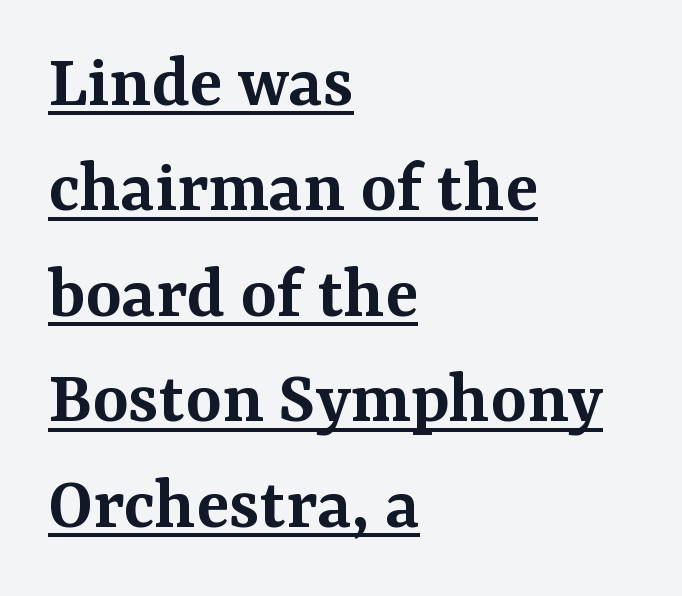
Rendered with straight, roman letterforms. The face used here is seriffed, in the tradition of book romans. The letters are semibold — heavier than regular but short of a full bold. Is this a fixed-width face? No — the glyphs have proportional, varying widths.
